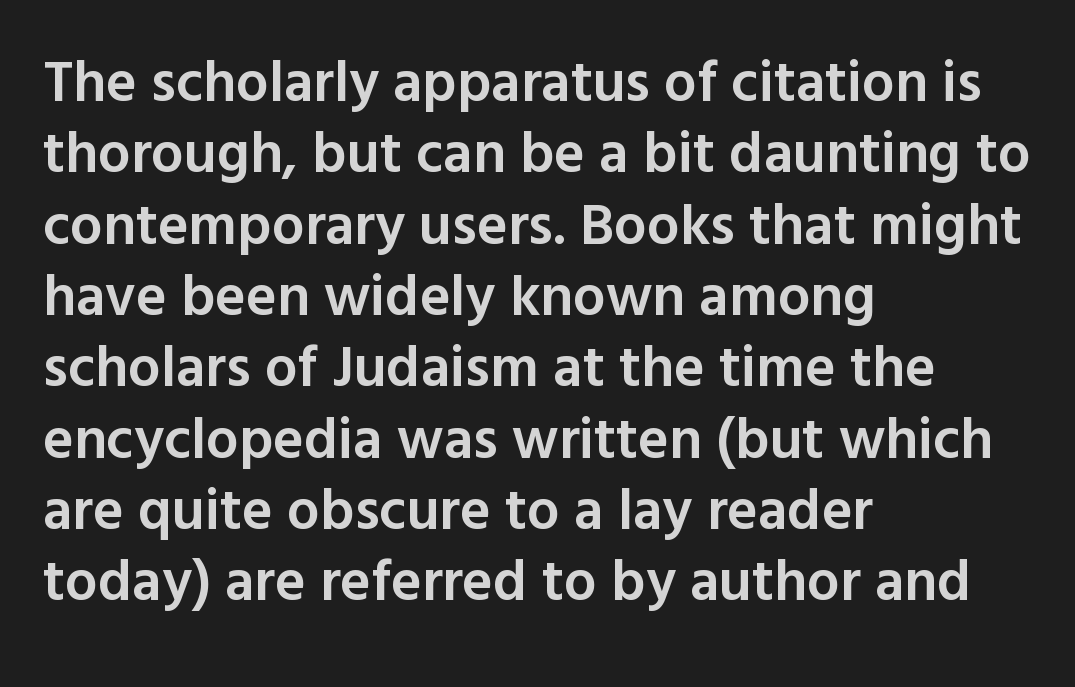
The image shows 58 px semibold sans-serif type, upright; set left-aligned, line spacing 1.23x, normal letter spacing, not underlined; a medium x-height.
